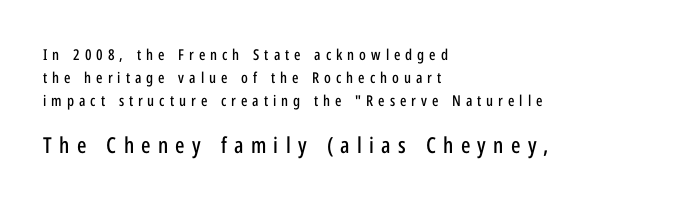
{"italic": "no", "underline": "no", "align": "left", "line_spacing": "normal", "line_spacing_ratio": 1.53, "letter_spacing": "wide", "letter_spacing_em": 0.33, "larger_block": "second", "size_ratio": 1.47, "glyph_px": 22}
